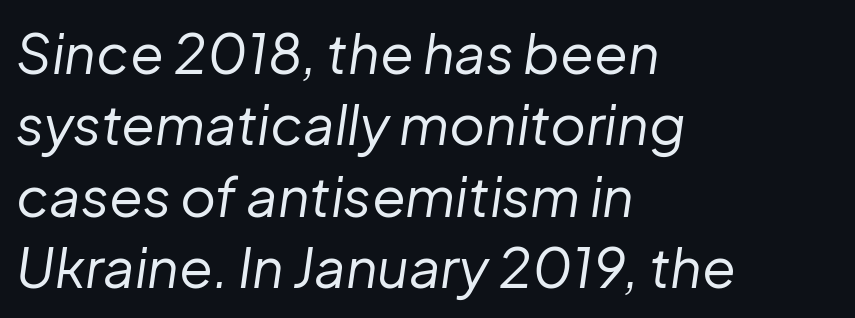
The image shows 55 px regular-weight type, italic (leaning right); set left-aligned, normal line spacing (1.3x), normal letter spacing, not underlined; low stroke contrast and a medium x-height.
